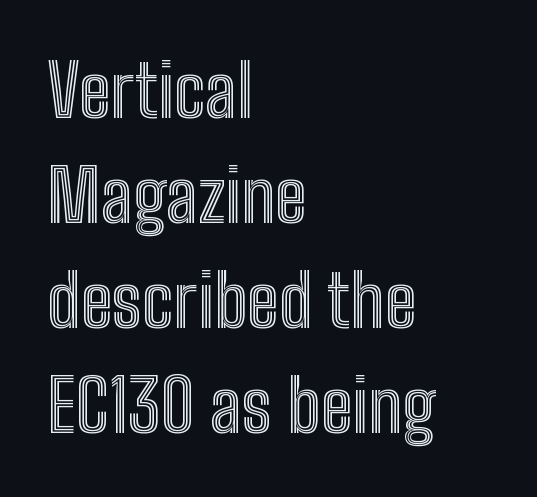
Beneath every word, the page is bare. Horizontally, the lines are justified to the leading edge only. Vertical strokes here are truly vertical. Spacing verdict: proportional, widths tailored to each character. This sample keeps an unexceptional amount of space between lines. Honestly, the letter spacing is just normal — you wouldn't notice it.
